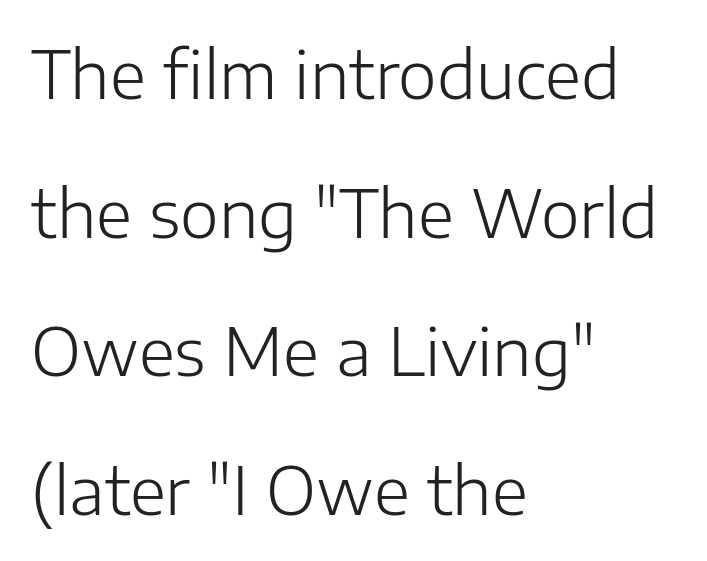
Each row of text sits above clean, open space. Inter-character spacing is left at the font's built-in metrics. The letters advance in unequal steps, a hallmark of proportional type. It's the straight-up-and-down kind of type. Interline gaps are noticeably wide in this sample. The characters are drawn with everyday or finer stroke widths.
